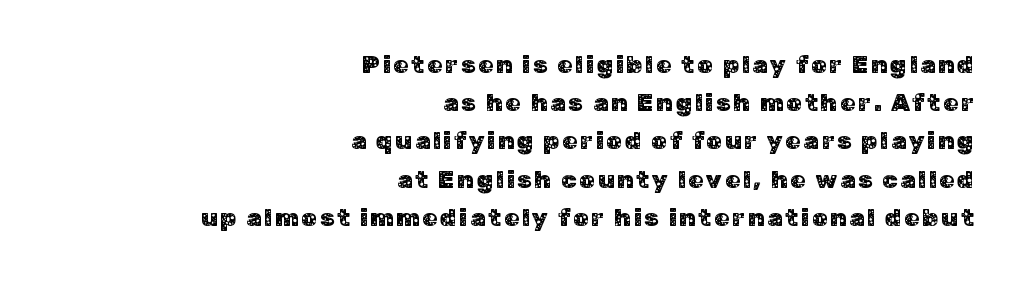
{"italic": "no", "underline": "no", "align": "right", "line_spacing": "normal", "line_spacing_ratio": 1.53, "glyph_px": 25}
